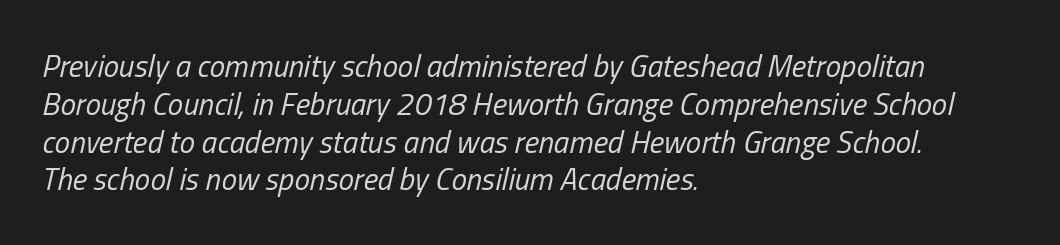
{"italic": "yes", "lean": "right", "slant_degrees": 13, "bold": "no", "weight": "regular", "width": "condensed", "stroke_contrast": "low", "x_height": "medium", "monospaced": "no", "underline": "no", "align": "left", "line_spacing_ratio": 1.22, "letter_spacing": "normal", "letter_spacing_em": 0.0, "glyph_px": 31}
